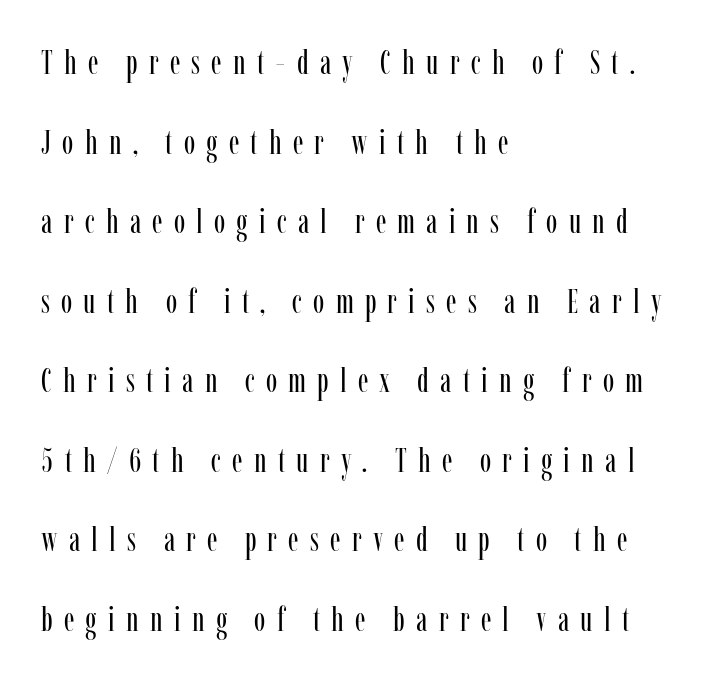
The image shows 34 px regular-weight, condensed serif type, upright; set left-aligned, loose line spacing (2.34x), unusually wide letter spacing (+0.33 em), not underlined; low stroke contrast and a medium x-height.
